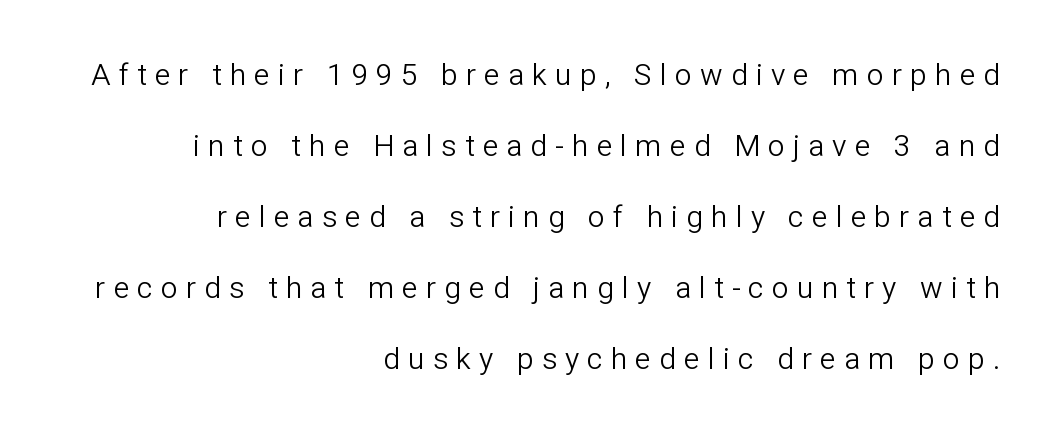
{"serif": "no", "italic": "no", "bold": "no", "weight": "light", "width": "normal", "stroke_contrast": "low", "x_height": "medium", "monospaced": "no", "underline": "no", "align": "right", "line_spacing": "loose", "line_spacing_ratio": 2.37, "letter_spacing": "wide", "letter_spacing_em": 0.27, "glyph_px": 30}
